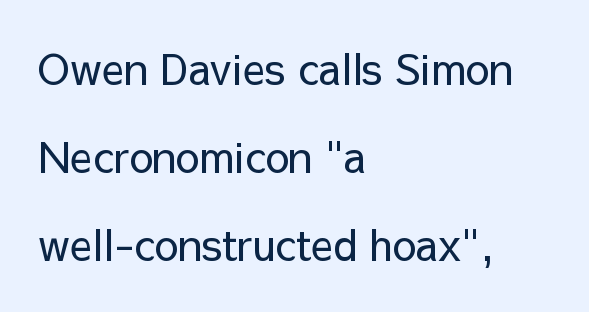
The image shows 42 px regular-weight sans-serif type, upright; set left-aligned, loose line spacing (2.1x), normal letter spacing, not underlined; low stroke contrast and a medium x-height.
